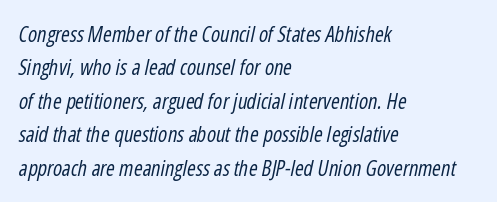
{"italic": "yes", "lean": "right", "slant_degrees": 12, "bold": "no", "underline": "no", "align": "left", "line_spacing": "normal", "line_spacing_ratio": 1.59, "letter_spacing": "normal", "letter_spacing_em": 0.0, "glyph_px": 21}
